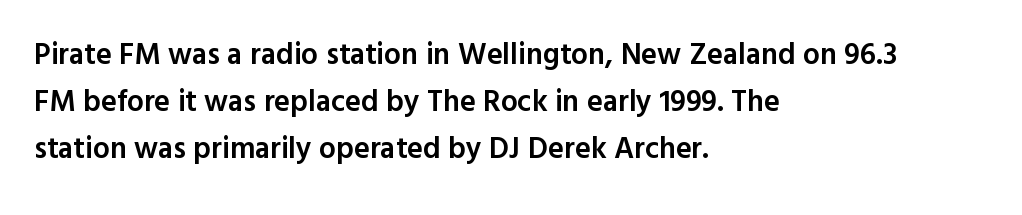
Q: Is the text bold? A: Semi-bold.
Q: Is the text italic (slanted)? A: No, it is upright.
Q: Is the typeface a serif or a sans-serif typeface? A: Sans-serif.
Q: Is the text underlined? A: No.
Q: How is the paragraph aligned? A: Left-aligned.
Q: Is the spacing between letters normal or unusually wide? A: Normal.
Q: Is the spacing between lines tight, normal or loose? A: Normal.
Q: Width (condensed, normal, or wide)? A: Normal.
Q: x-height? A: Medium.
Q: Monospaced? A: No.
